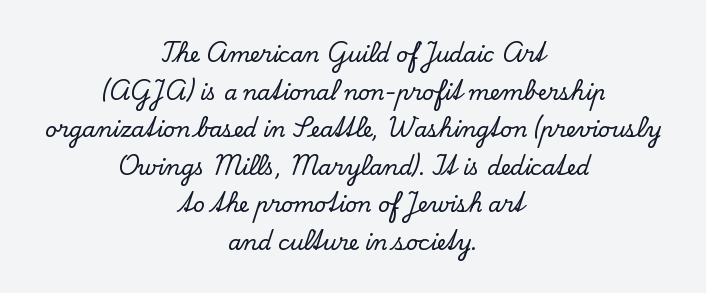
The image shows 21 px text type; set centered, line spacing 1.79x, normal letter spacing, not underlined.
